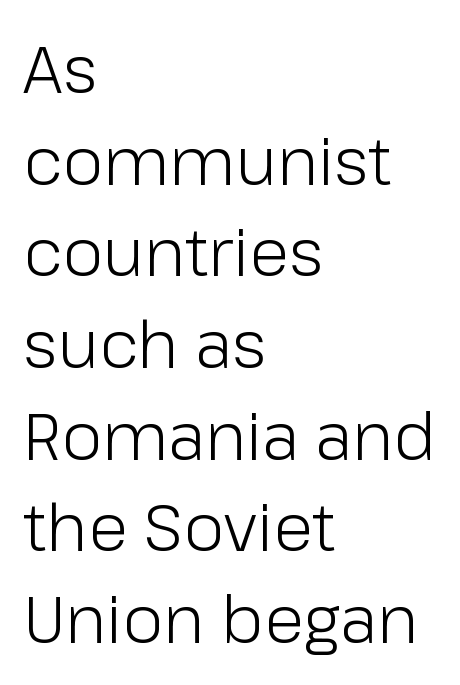
{"serif": "no", "italic": "no", "bold": "no", "weight": "light", "width": "normal", "stroke_contrast": "low", "x_height": "medium", "monospaced": "no", "underline": "no", "align": "left", "line_spacing": "normal", "line_spacing_ratio": 1.41, "letter_spacing": "normal", "letter_spacing_em": 0.0, "glyph_px": 65}
